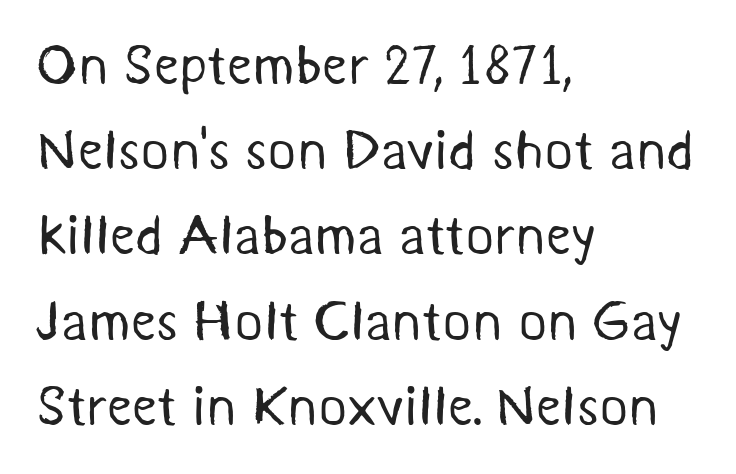
The image shows 55 px regular-weight sans-serif type; set left-aligned, normal line spacing (1.55x), normal letter spacing, not underlined; medium stroke contrast and a medium x-height.
